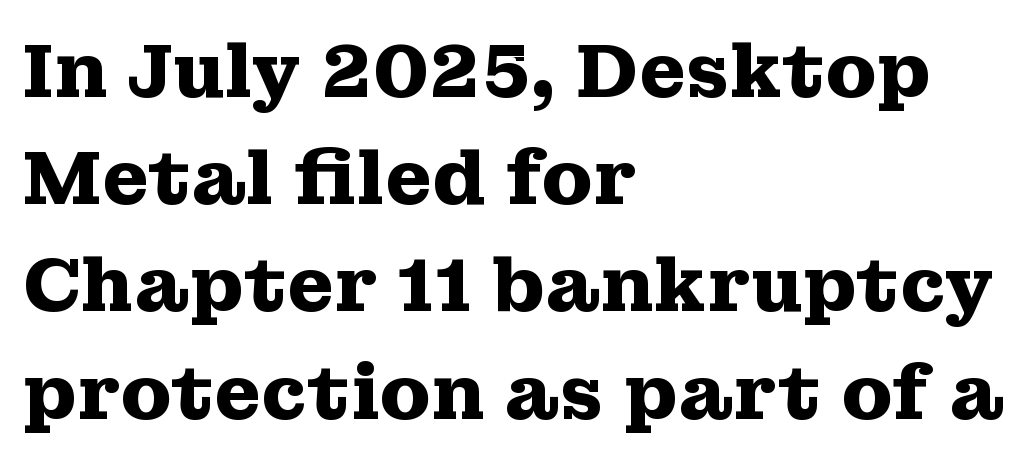
The image shows 75 px heavy, wide serif type, upright; set left-aligned, normal line spacing (1.43x), normal letter spacing, not underlined; medium stroke contrast and a medium x-height.
